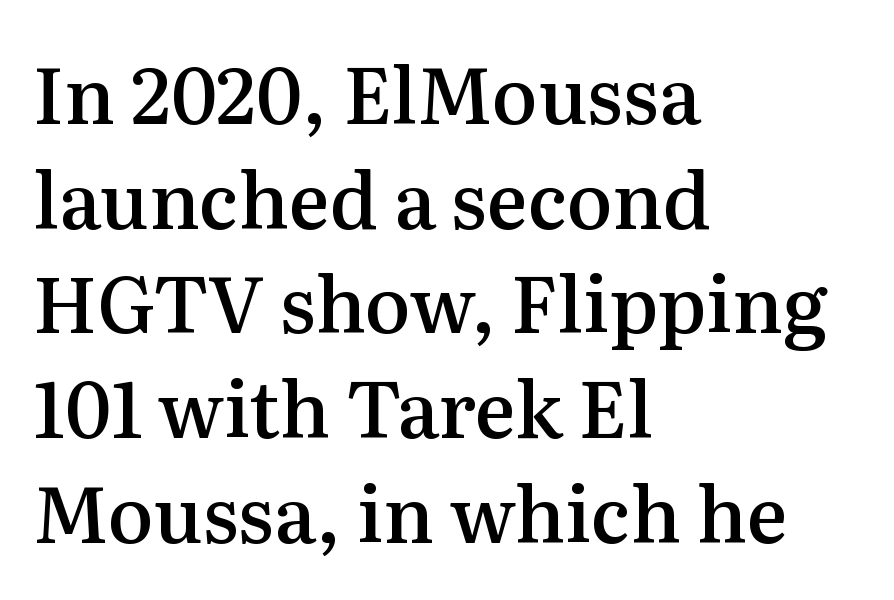
{"serif": "yes", "italic": "no", "bold": "semi", "weight": "semibold", "width": "normal", "stroke_contrast": "medium", "x_height": "medium", "monospaced": "no", "underline": "no", "align": "left", "line_spacing": "normal", "line_spacing_ratio": 1.36, "letter_spacing": "normal", "letter_spacing_em": 0.0, "glyph_px": 77}
